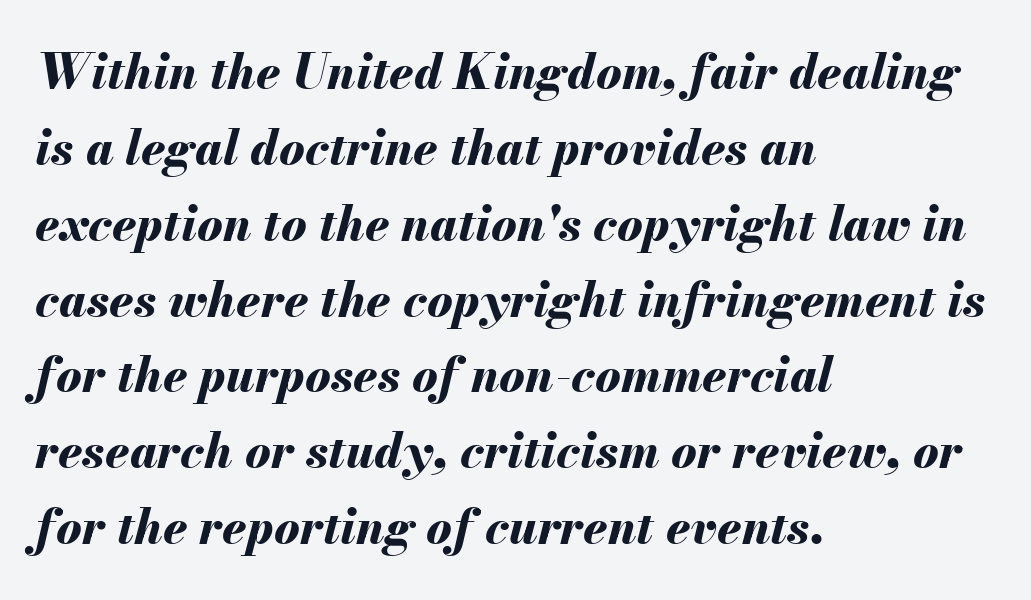
Q: Is the text bold? A: Yes.
Q: Is the text italic (slanted)? A: Yes, it leans right by about 13 degrees.
Q: Is the text underlined? A: No.
Q: How is the paragraph aligned? A: Left-aligned.
Q: Is the spacing between letters normal or unusually wide? A: Normal.
Q: Is the spacing between lines tight, normal or loose? A: Normal.
Q: Width (condensed, normal, or wide)? A: Normal.
Q: Stroke contrast? A: Medium.
Q: x-height? A: Small.
Q: Monospaced? A: No.
